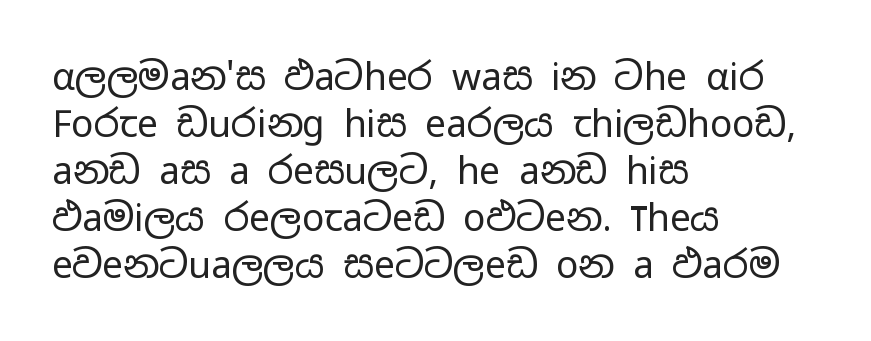
The image shows 37 px regular-weight, wide sans-serif type, upright; set left-aligned, normal line spacing (1.27x), normal letter spacing, not underlined; low stroke contrast and a medium x-height.
